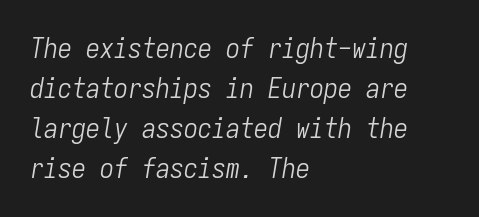
Q: Is the text bold? A: No.
Q: Is the text italic (slanted)? A: Yes, it leans right by about 9 degrees.
Q: Is the text underlined? A: No.
Q: How is the paragraph aligned? A: Left-aligned.
Q: Is the spacing between letters normal or unusually wide? A: Normal.
Q: Is the spacing between lines tight, normal or loose? A: Normal.
Q: Width (condensed, normal, or wide)? A: Condensed.
Q: Stroke contrast? A: Low.
Q: x-height? A: Medium.
Q: Monospaced? A: Yes.
